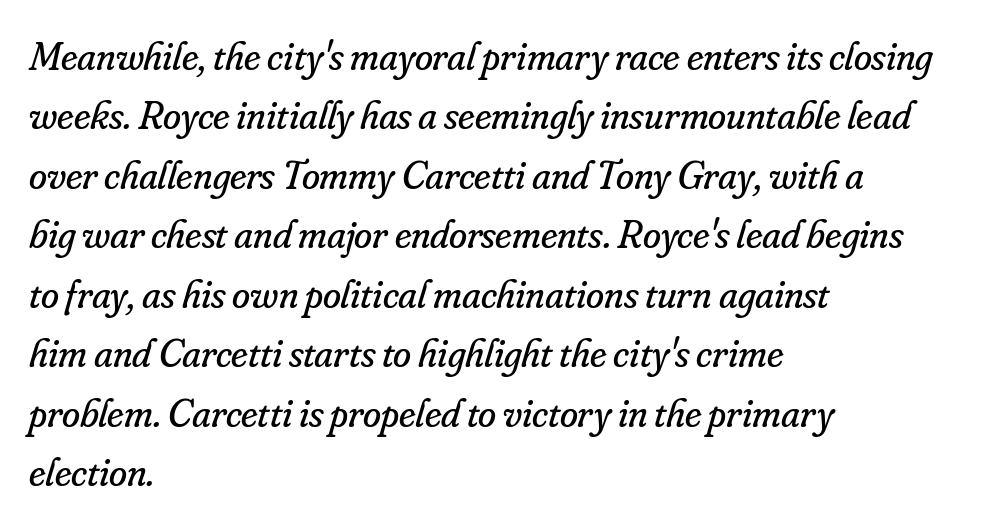
{"serif": "yes", "italic": "yes", "lean": "right", "slant_degrees": 16, "bold": "no", "weight": "regular", "width": "normal", "stroke_contrast": "low", "x_height": "small", "monospaced": "no", "underline": "no", "align": "left", "line_spacing": "normal", "line_spacing_ratio": 1.45, "letter_spacing": "normal", "letter_spacing_em": 0.0, "glyph_px": 41}
